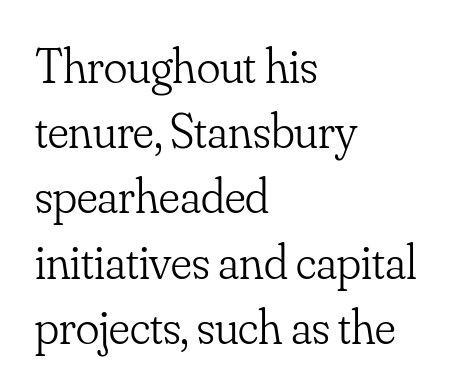
Q: Is the text bold? A: No.
Q: Is the text italic (slanted)? A: No, it is upright.
Q: Is the typeface a serif or a sans-serif typeface? A: Serif.
Q: Is the text underlined? A: No.
Q: How is the paragraph aligned? A: Left-aligned.
Q: Is the spacing between letters normal or unusually wide? A: Normal.
Q: Is the spacing between lines tight, normal or loose? A: Normal.
Q: Width (condensed, normal, or wide)? A: Normal.
Q: Stroke contrast? A: Low.
Q: x-height? A: Small.
Q: Monospaced? A: No.
